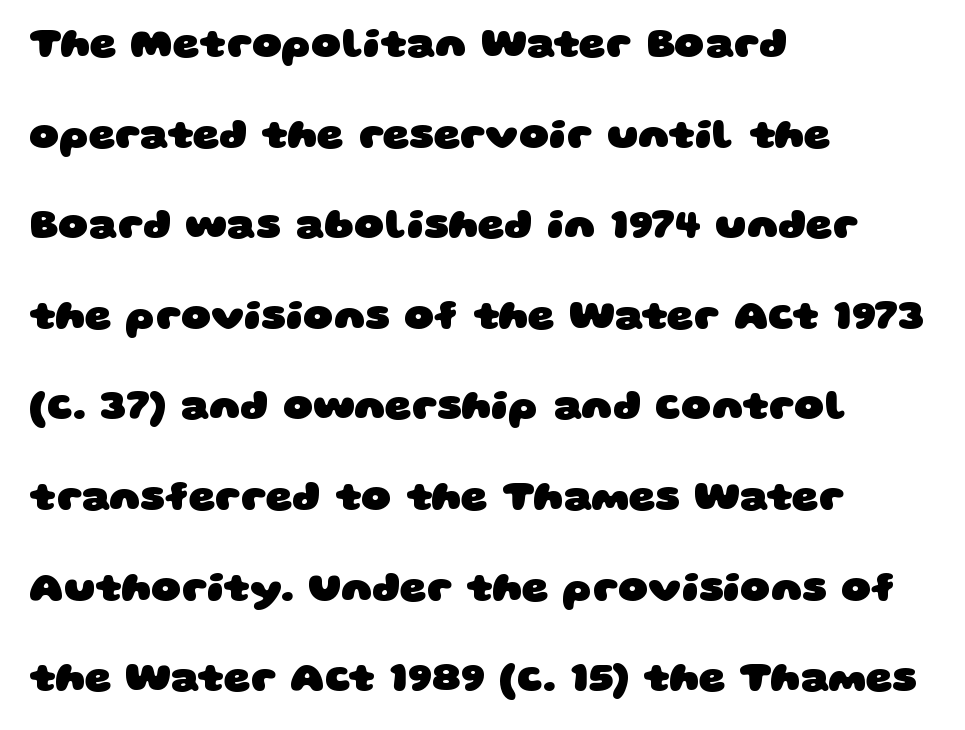
{"serif": "no", "bold": "yes", "weight": "heavy", "width": "wide", "stroke_contrast": "low", "x_height": "large", "monospaced": "no", "underline": "no", "align": "left", "line_spacing": "loose", "line_spacing_ratio": 2.21, "letter_spacing": "normal", "letter_spacing_em": 0.0, "glyph_px": 41}
